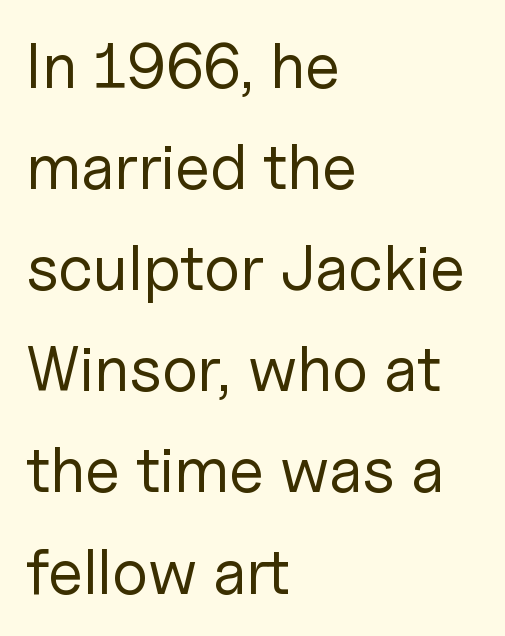
Q: Is the text bold? A: No.
Q: Is the text italic (slanted)? A: No, it is upright.
Q: Is the typeface a serif or a sans-serif typeface? A: Sans-serif.
Q: Is the text underlined? A: No.
Q: How is the paragraph aligned? A: Left-aligned.
Q: Is the spacing between letters normal or unusually wide? A: Normal.
Q: Is the spacing between lines tight, normal or loose? A: Normal.
Q: Width (condensed, normal, or wide)? A: Normal.
Q: Stroke contrast? A: Low.
Q: x-height? A: Medium.
Q: Monospaced? A: No.
